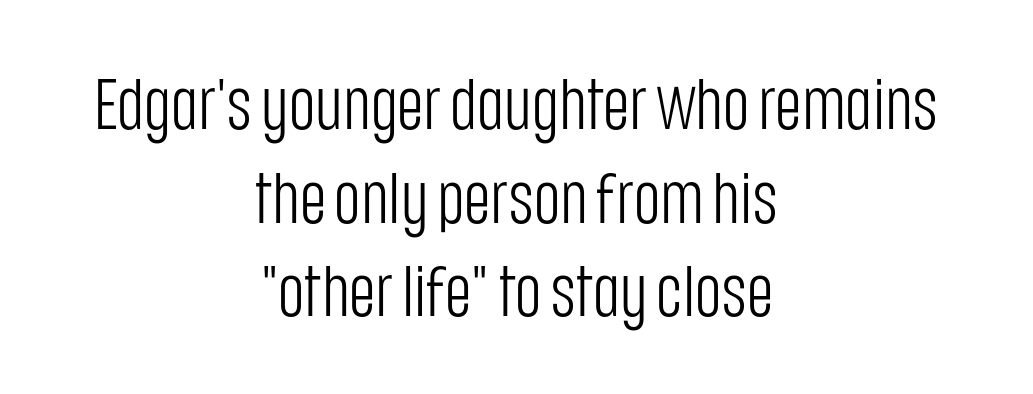
Q: Is the text bold? A: No.
Q: Is the text italic (slanted)? A: No, it is upright.
Q: Is the typeface a serif or a sans-serif typeface? A: Sans-serif.
Q: Is the text underlined? A: No.
Q: How is the paragraph aligned? A: Centered.
Q: Is the spacing between letters normal or unusually wide? A: Normal.
Q: Is the spacing between lines tight, normal or loose? A: Normal.
Q: Width (condensed, normal, or wide)? A: Condensed.
Q: Stroke contrast? A: Low.
Q: x-height? A: Large.
Q: Monospaced? A: No.
